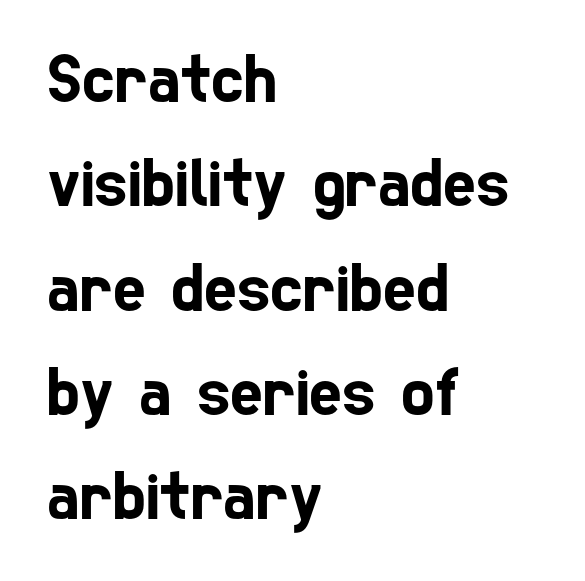
The image shows 70 px condensed sans-serif type; set left-aligned, normal line spacing (1.49x), normal letter spacing, not underlined; low stroke contrast and a medium x-height.
